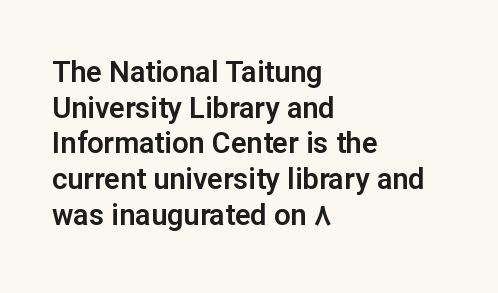
{"serif": "no", "italic": "no", "width": "normal", "stroke_contrast": "low", "x_height": "medium", "monospaced": "no", "underline": "no", "align": "left", "line_spacing_ratio": 1.23, "letter_spacing": "normal", "letter_spacing_em": 0.0, "glyph_px": 29}
